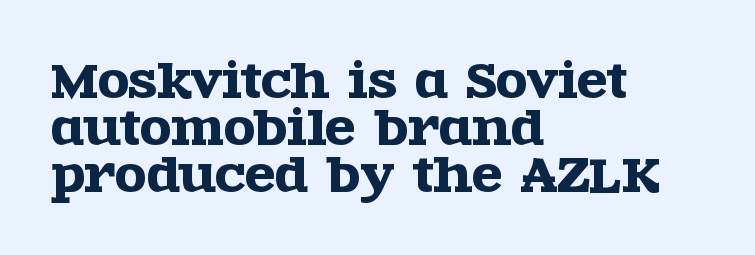
{"serif": "yes", "italic": "no", "width": "wide", "x_height": "large", "monospaced": "no", "underline": "no", "align": "left", "line_spacing": "tight", "line_spacing_ratio": 1.04, "letter_spacing": "normal", "letter_spacing_em": 0.0, "glyph_px": 45}
